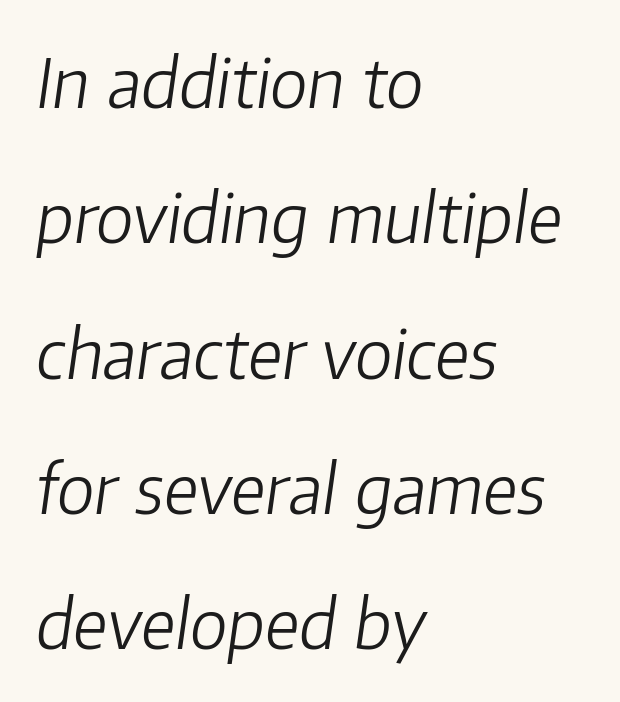
{"italic": "yes", "lean": "right", "slant_degrees": 8, "bold": "no", "weight": "light", "width": "normal", "stroke_contrast": "low", "x_height": "medium", "monospaced": "no", "underline": "no", "align": "left", "line_spacing": "loose", "line_spacing_ratio": 1.99, "letter_spacing": "normal", "letter_spacing_em": 0.0, "glyph_px": 68}
